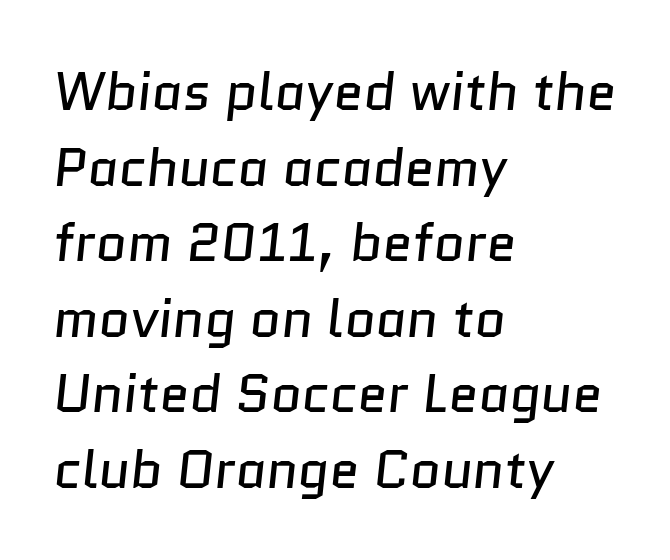
Classification — sans serif. Baseline-to-baseline distance is the conventional proportion of letter height. The gaps between neighbouring characters are ordinary and unremarkable. This rendering features lettering with no underline. Line starts are locked; line ends wander. Stroke thickness stays within the range of a standard reading face or lighter.
